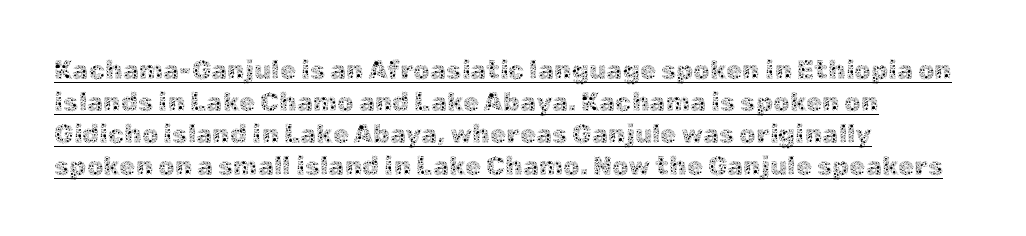
Q: Is the text bold? A: No.
Q: Is the text italic (slanted)? A: No, it is upright.
Q: Is the text underlined? A: Yes.
Q: How is the paragraph aligned? A: Left-aligned.
Q: Is the spacing between letters normal or unusually wide? A: Normal.
